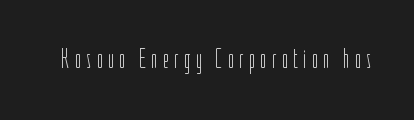
The image shows 27 px text type, upright; set not underlined.
